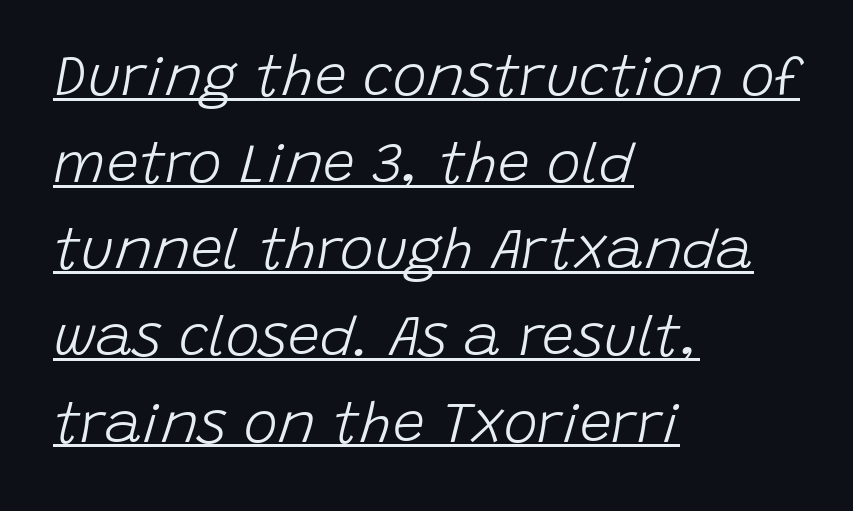
{"italic": "yes", "lean": "right", "slant_degrees": 15, "bold": "no", "weight": "light", "width": "normal", "stroke_contrast": "low", "x_height": "large", "monospaced": "no", "underline": "yes", "align": "left", "line_spacing": "normal", "line_spacing_ratio": 1.52, "letter_spacing": "normal", "letter_spacing_em": 0.0, "glyph_px": 57}
